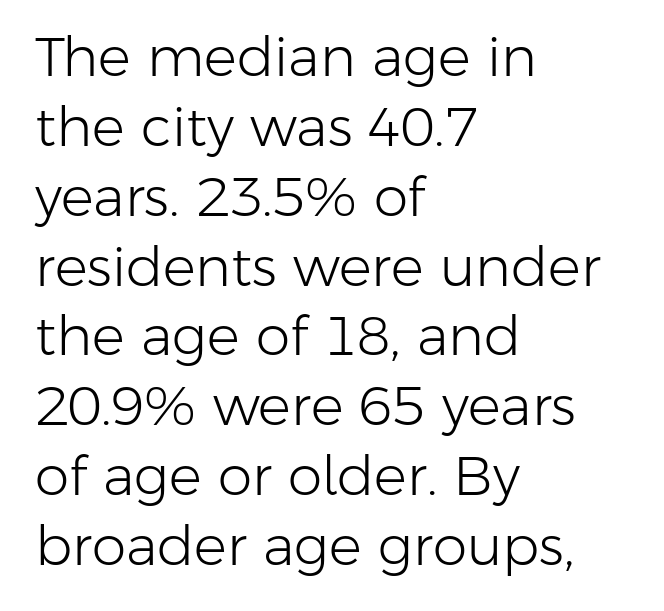
The image shows 55 px light sans-serif type, upright; set left-aligned, normal line spacing (1.27x), normal letter spacing, not underlined; low stroke contrast and a medium x-height.
